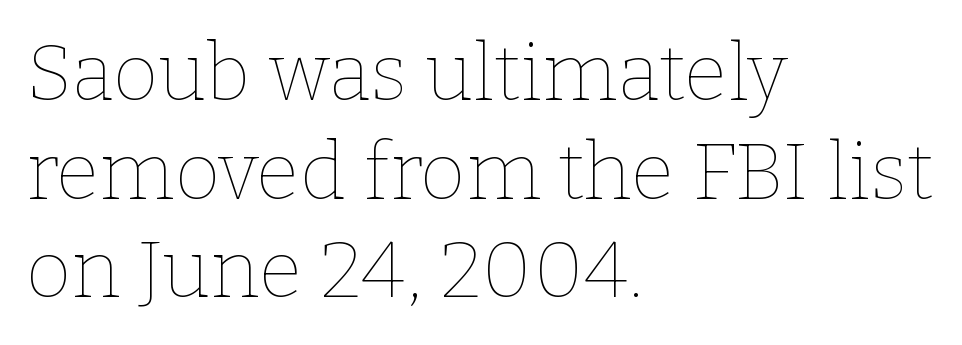
Q: Is the text bold? A: No.
Q: Is the text italic (slanted)? A: No, it is upright.
Q: Is the text underlined? A: No.
Q: How is the paragraph aligned? A: Left-aligned.
Q: Is the spacing between letters normal or unusually wide? A: Normal.
Q: Is the spacing between lines tight, normal or loose? A: Normal.
Q: Width (condensed, normal, or wide)? A: Normal.
Q: Stroke contrast? A: Low.
Q: x-height? A: Medium.
Q: Monospaced? A: No.
